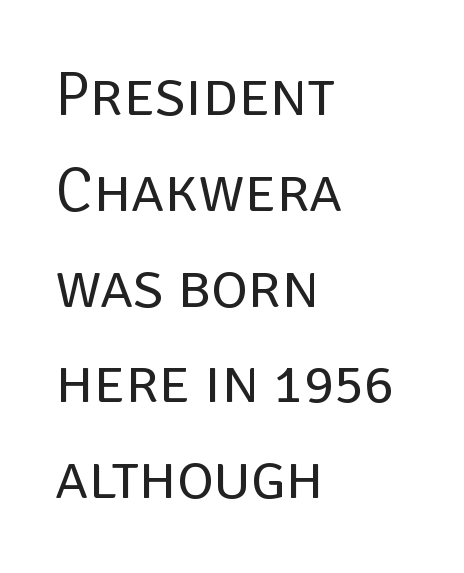
{"serif": "no", "italic": "no", "bold": "no", "weight": "regular", "width": "normal", "stroke_contrast": "low", "x_height": "large", "monospaced": "no", "underline": "no", "align": "left", "line_spacing": "normal", "line_spacing_ratio": 1.52, "letter_spacing": "normal", "letter_spacing_em": 0.0, "glyph_px": 63}
